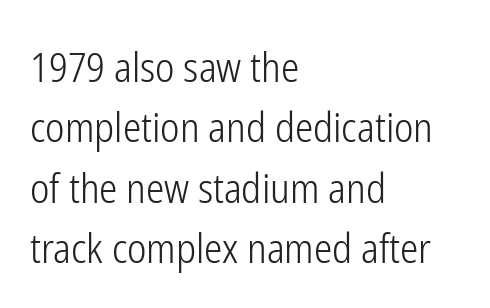
Q: Is the text bold? A: No.
Q: Is the text italic (slanted)? A: No, it is upright.
Q: Is the typeface a serif or a sans-serif typeface? A: Sans-serif.
Q: Is the text underlined? A: No.
Q: How is the paragraph aligned? A: Left-aligned.
Q: Is the spacing between letters normal or unusually wide? A: Normal.
Q: Is the spacing between lines tight, normal or loose? A: Normal.
Q: Width (condensed, normal, or wide)? A: Condensed.
Q: Stroke contrast? A: Low.
Q: x-height? A: Medium.
Q: Monospaced? A: No.
